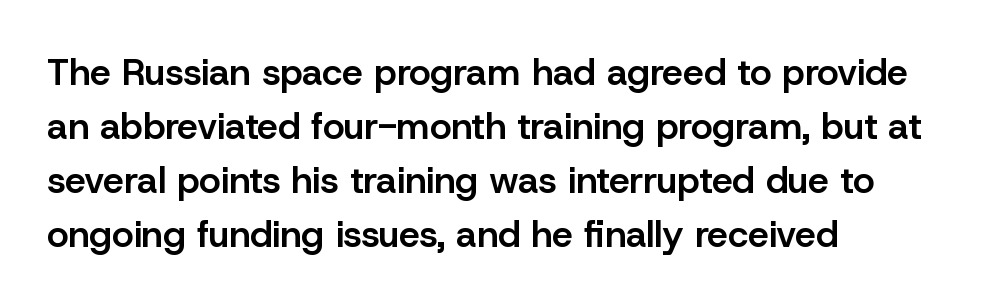
Q: Is the text bold? A: Semi-bold.
Q: Is the text italic (slanted)? A: No, it is upright.
Q: Is the typeface a serif or a sans-serif typeface? A: Sans-serif.
Q: Is the text underlined? A: No.
Q: How is the paragraph aligned? A: Left-aligned.
Q: Is the spacing between letters normal or unusually wide? A: Normal.
Q: Is the spacing between lines tight, normal or loose? A: Normal.
Q: Width (condensed, normal, or wide)? A: Normal.
Q: Stroke contrast? A: Low.
Q: x-height? A: Medium.
Q: Monospaced? A: No.
